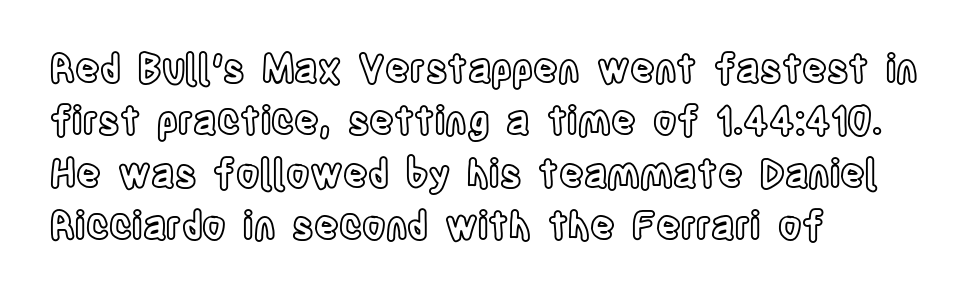
{"italic": "no", "width": "condensed", "x_height": "large", "monospaced": "no", "underline": "no", "align": "left", "line_spacing": "normal", "line_spacing_ratio": 1.38, "letter_spacing": "normal", "letter_spacing_em": 0.0, "glyph_px": 38}
